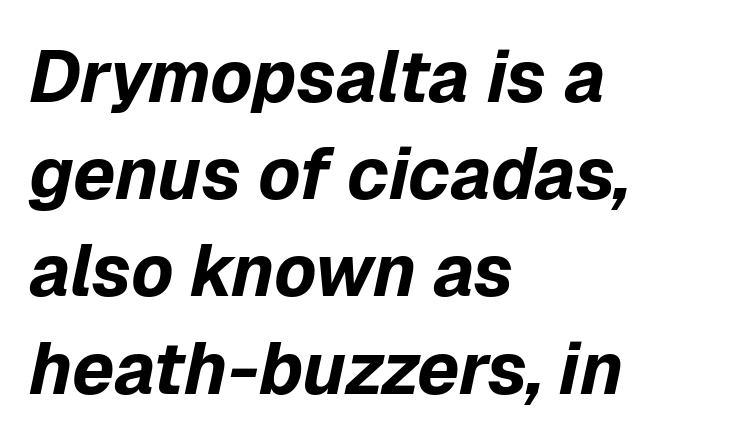
Here the glyphs are tracked normally, forming tight word shapes. The space directly below the letters is spotless. One-word summary of the alignment: left. Slanted lettering throughout. One glance says typical: line gaps are just what's usual. The passage shown is typed in a proportional face where columns would drift.
